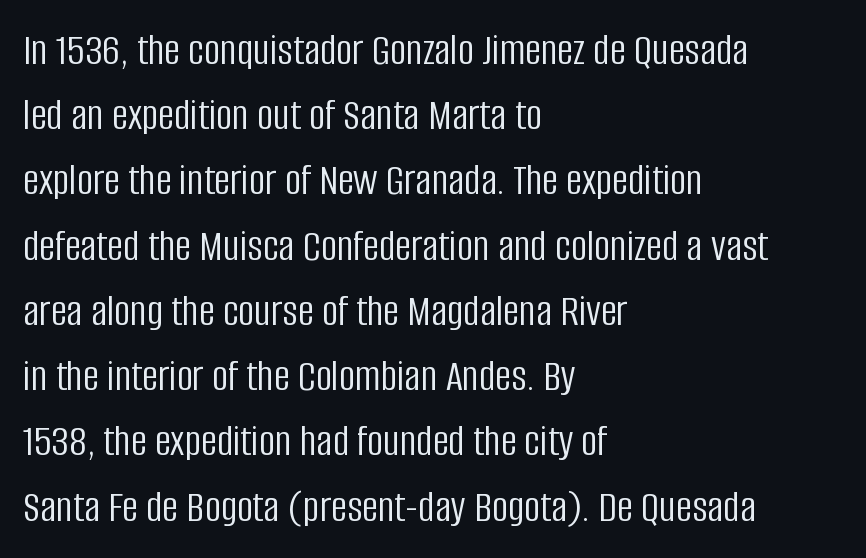
Notice how the passage keeps a crisp vertical edge on the left only. Caption: face not bold, strokes unweighted. Does the leading feel generous? No, just average. Nothing sits at the stroke ends, so this counts as sans-serif. This sample uses plain, unmodified letter spacing. Spacing verdict: proportional, widths tailored to each character.
